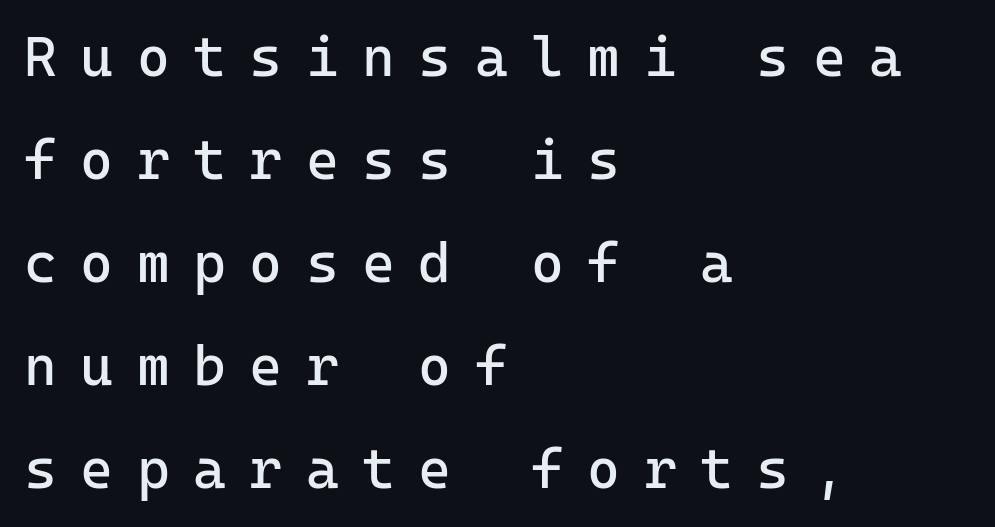
The image shows 56 px regular-weight sans-serif type, upright, monospaced; set left-aligned, line spacing 1.84x, unusually wide letter spacing (+0.42 em), not underlined; low stroke contrast and a medium x-height.
